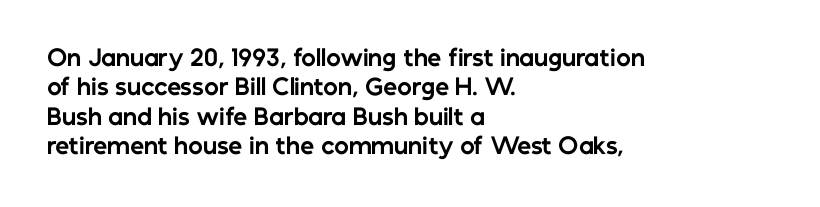
Every character sits straight up, as roman type does. Visually the block forms a straight wall on the left and a jagged coastline on the right. I'd describe the lettering as bold — thick and assertive. Unmarked baselines from the first word to the last.
